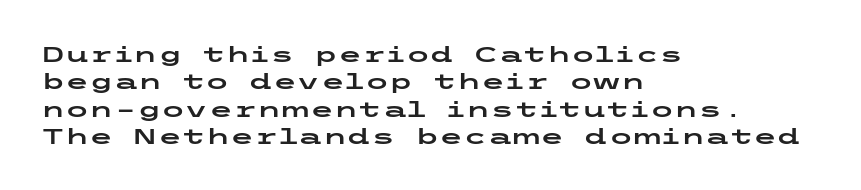
The lines are quadded left. Bare-footed words on every line. Notice how the stems are strictly vertical — no italics here. The gaps between neighbouring characters are ordinary and unremarkable.
